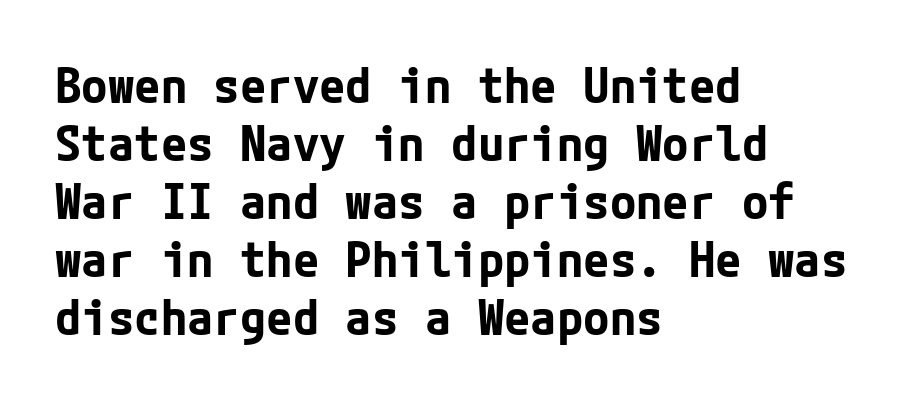
{"serif": "no", "italic": "no", "bold": "yes", "weight": "bold", "width": "normal", "stroke_contrast": "low", "x_height": "medium", "underline": "no", "align": "left", "line_spacing_ratio": 1.21, "letter_spacing": "normal", "letter_spacing_em": 0.0, "glyph_px": 48}
